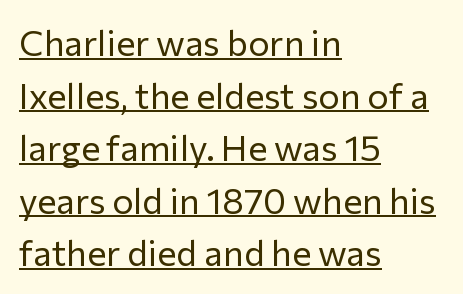
{"serif": "no", "italic": "no", "bold": "no", "weight": "regular", "width": "normal", "stroke_contrast": "low", "x_height": "medium", "monospaced": "no", "underline": "yes", "align": "left", "line_spacing": "normal", "line_spacing_ratio": 1.46, "letter_spacing": "normal", "letter_spacing_em": 0.0, "glyph_px": 36}
